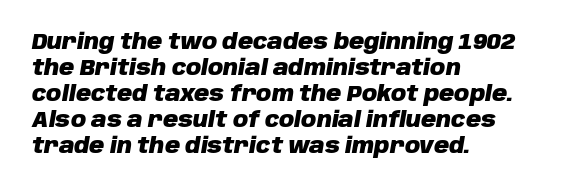
Italic? Definitely — the glyphs are oblique. Is the block centered? No — it sits flush against the left margin. The foot of each line stays bare and open. Observe the ordinary spacing: letters are neighbours, not strangers. Weight check: bold — yes, fully.
